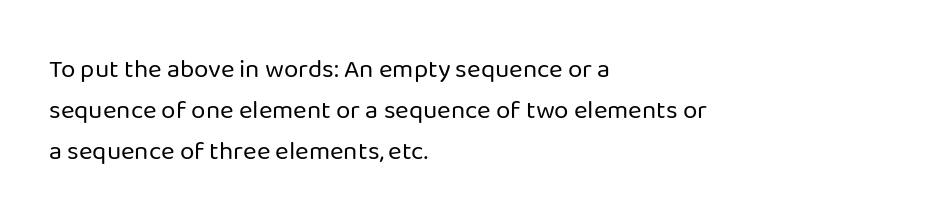
The gap between lines stays unmarked. No extra tracking has been applied to these lines. Does the leading feel generous? No, just average. Short and long lines alike share a common starting point at left.
